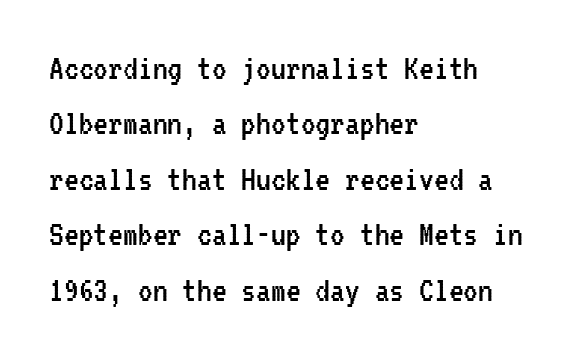
Leftover space on each line is placed entirely after the last word. Ascenders rise straight up at ninety degrees. The space directly below the letters is spotless. Ink coverage per letter is moderate at most. This sample has the even, mechanical cadence of fixed-width lettering. This block has exactly the height ordinary leading produces.
